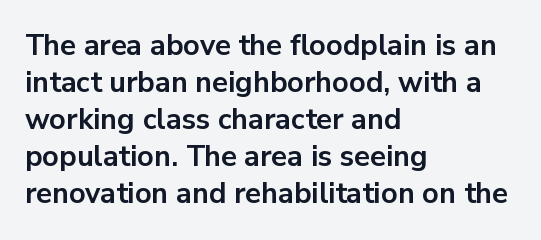
The image shows 29 px bold sans-serif type, upright; set left-aligned, normal line spacing (1.28x), normal letter spacing, not underlined; low stroke contrast and a medium x-height.
